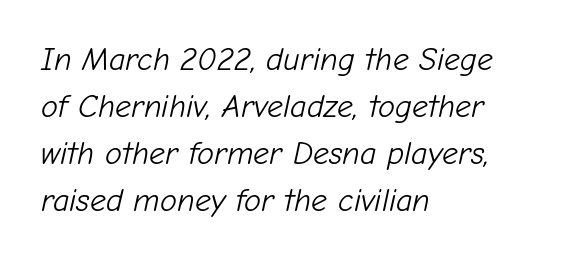
A bare baseline throughout the passage. The setting favours the left margin, as ordinary paragraphs usually do. Regarding leading, the lines here are spaced in the standard way. Nothing heavy about these letters — not bold at all. Caption: standard tracking, unaltered.
